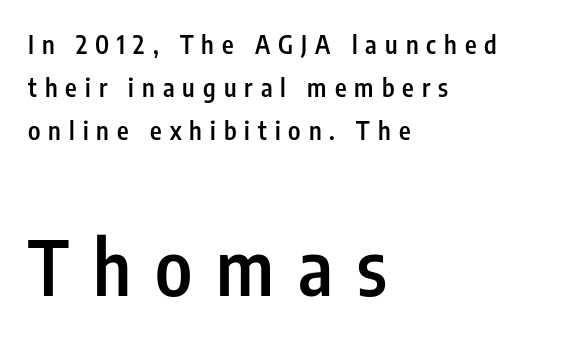
These lines are rendered in a variable-pitch font. Unlike a traditional serif, this face leaves its strokes unadorned. Designer's note — italics off, roman on. In terms of letterspacing, this is a distinctly airy, spread setting. Two sizes are in play, and the larger belongs to the second block. Unmarked baselines from the first word to the last.
